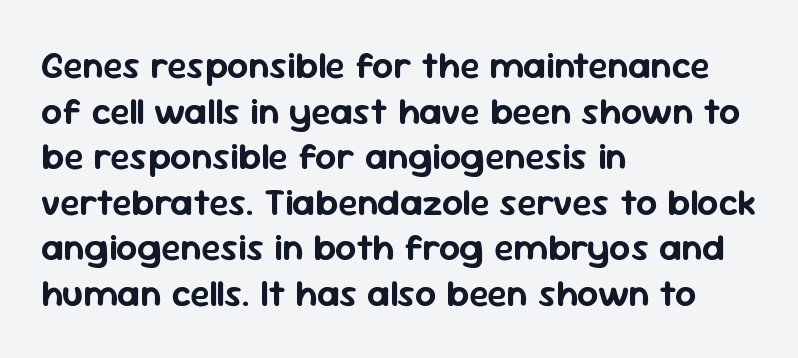
{"serif": "no", "italic": "no", "width": "normal", "stroke_contrast": "low", "x_height": "medium", "monospaced": "no", "underline": "no", "align": "left", "line_spacing_ratio": 1.23, "letter_spacing": "normal", "letter_spacing_em": 0.0, "glyph_px": 37}
